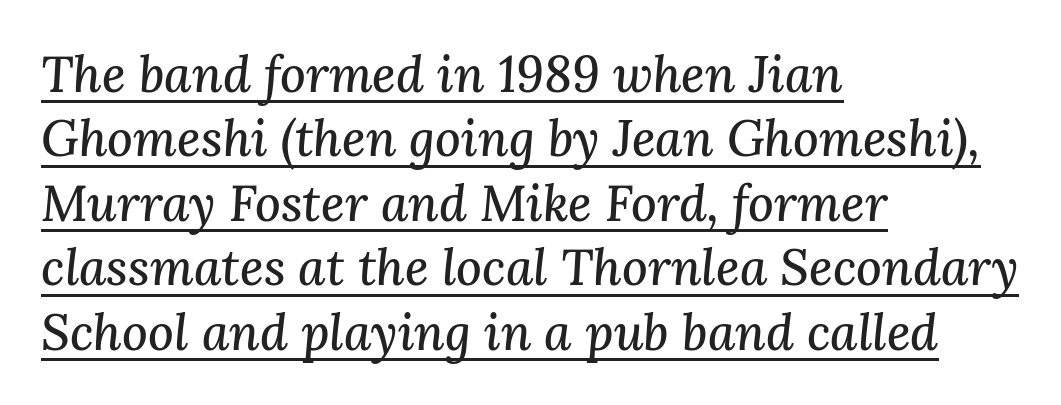
The image shows 50 px serif type, italic (leaning right); set left-aligned, normal line spacing (1.29x), normal letter spacing, underlined; medium stroke contrast and a medium x-height.
